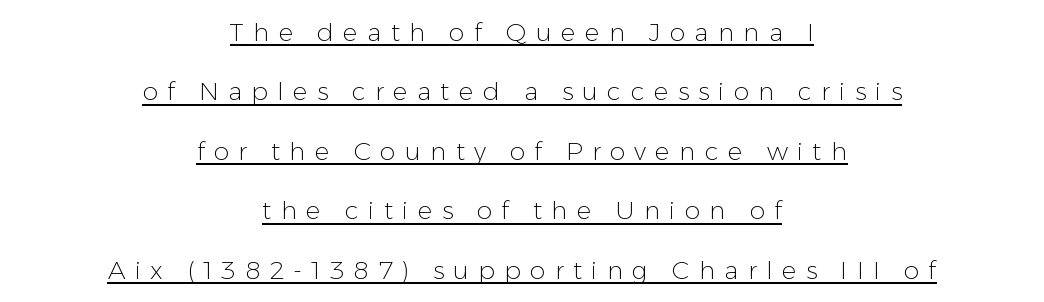
{"italic": "no", "bold": "no", "underline": "yes", "align": "center", "line_spacing": "loose", "line_spacing_ratio": 2.38, "letter_spacing": "wide", "letter_spacing_em": 0.37, "glyph_px": 25}
